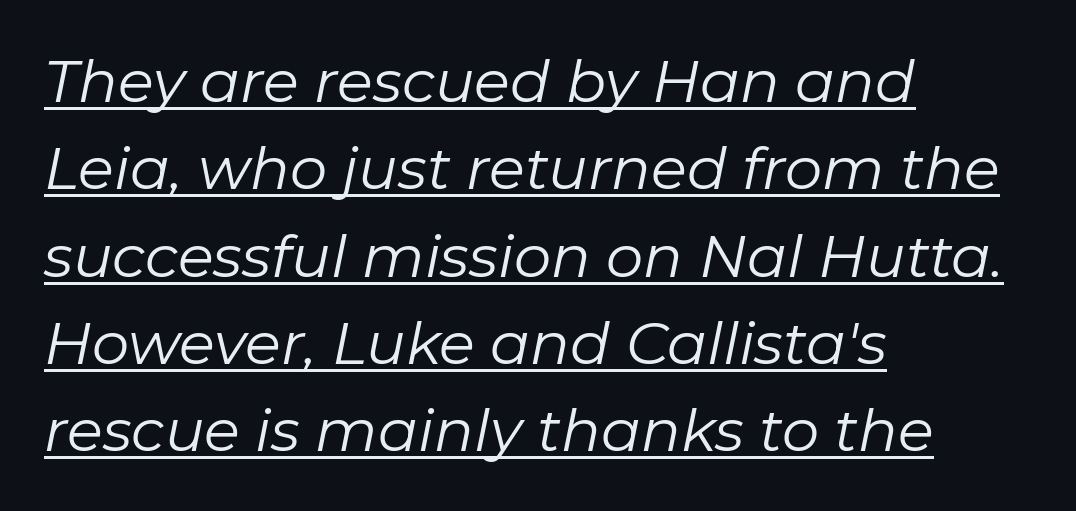
Stroke thickness stays within the range of a standard reading face or lighter. Note the varied advance widths — an 'i' is clearly narrower than an 'm'. Caption: standard tracking, unaltered. In CSS terms this would be text-align: left.
